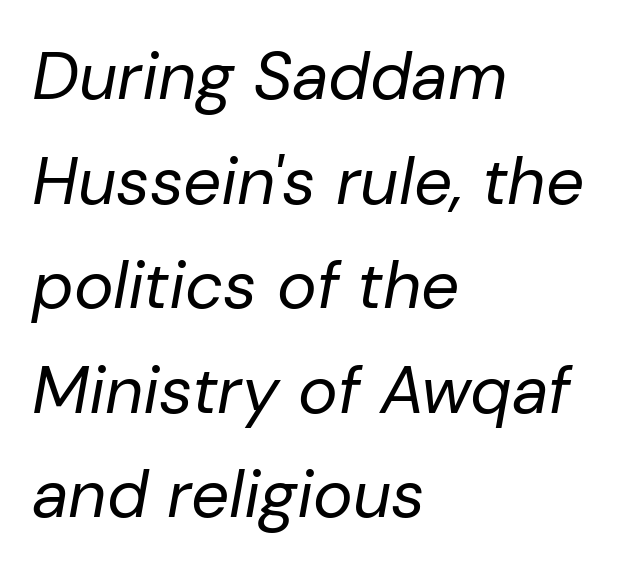
Q: Is the text bold? A: No.
Q: Is the text italic (slanted)? A: Yes, it leans right by about 10 degrees.
Q: Is the text underlined? A: No.
Q: How is the paragraph aligned? A: Left-aligned.
Q: Is the spacing between letters normal or unusually wide? A: Normal.
Q: Is the spacing between lines tight, normal or loose? A: Normal.
Q: Width (condensed, normal, or wide)? A: Normal.
Q: Stroke contrast? A: Low.
Q: x-height? A: Medium.
Q: Monospaced? A: No.
